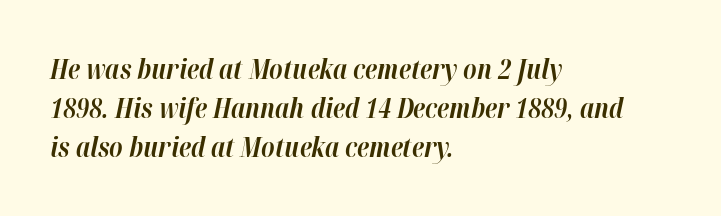
Regular leading. You'd pick this weight for a headline — it's a proper bold. The area under the type is left untouched. Slanted lettering throughout.
